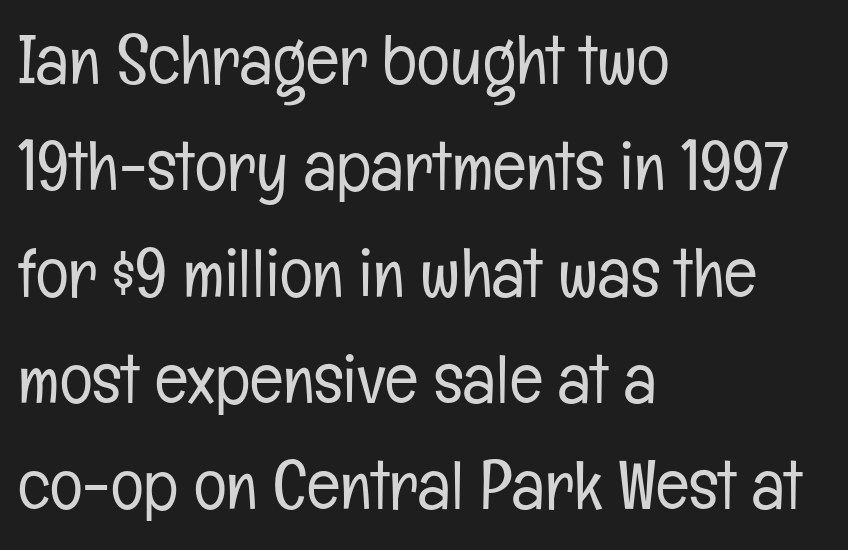
Regarding leading, the lines here are spaced in the standard way. Every row of glyphs begins at an identical x-position on the left. Unbolded letterforms with no extra heft. Typographically, this falls in the sans-serif category. Proportional: the letters do not fall into vertical columns. Nobody touched the tracking dial on this one.
